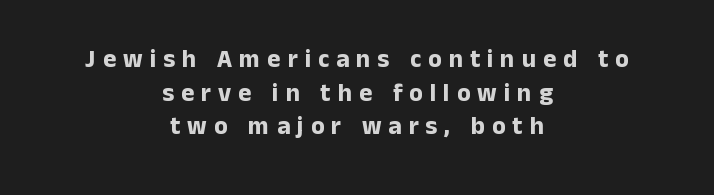
The image shows 25 px bold type, upright; set centered, normal line spacing (1.35x), unusually wide letter spacing (+0.28 em), not underlined.
